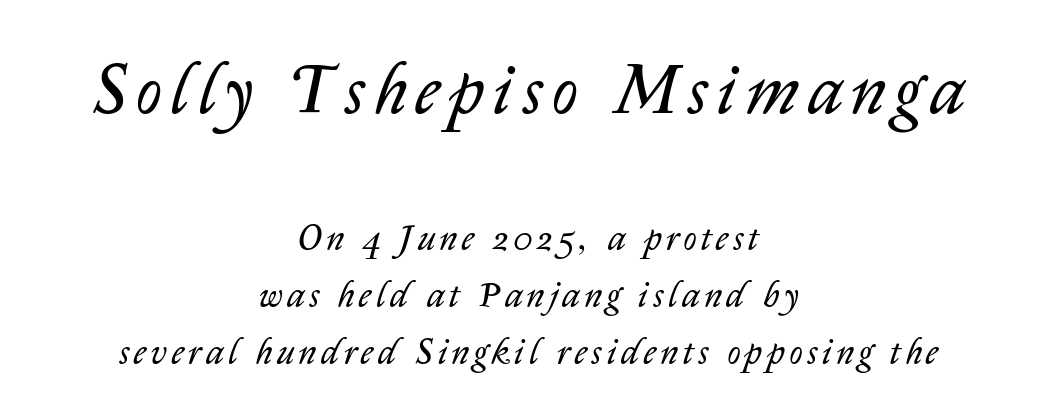
The image shows 71 px regular-weight type, italic (leaning right); set centered, normal line spacing (1.58x), not underlined; the first (top) block is 1.97x larger; low stroke contrast and a medium x-height.
